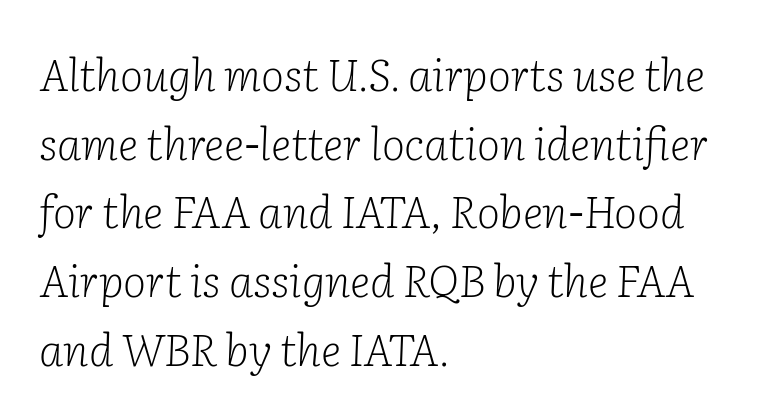
{"serif": "yes", "italic": "yes", "lean": "right", "slant_degrees": 2, "bold": "no", "weight": "light", "width": "normal", "stroke_contrast": "low", "x_height": "medium", "monospaced": "no", "underline": "no", "align": "left", "line_spacing": "normal", "line_spacing_ratio": 1.56, "letter_spacing": "normal", "letter_spacing_em": 0.0, "glyph_px": 44}
